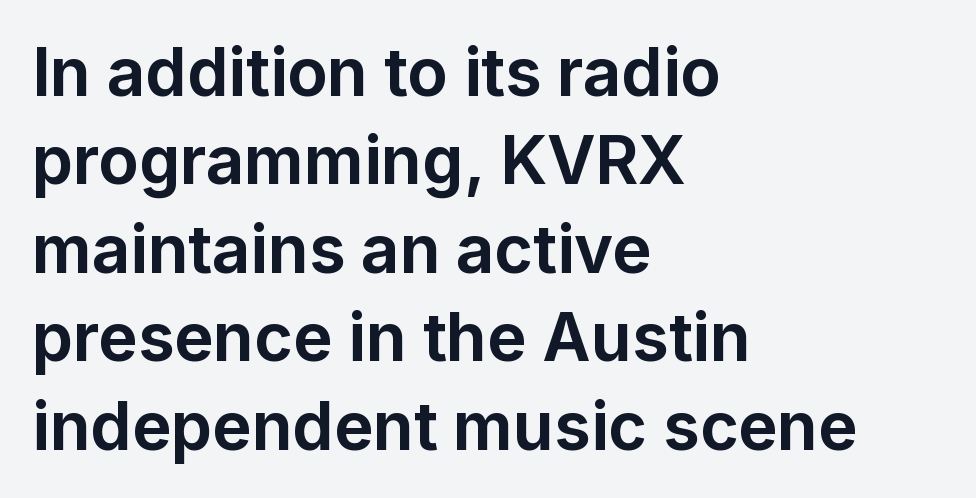
{"serif": "no", "italic": "no", "bold": "yes", "weight": "bold", "width": "normal", "stroke_contrast": "low", "x_height": "medium", "monospaced": "no", "underline": "no", "align": "left", "line_spacing": "normal", "line_spacing_ratio": 1.34, "letter_spacing": "normal", "letter_spacing_em": 0.0, "glyph_px": 66}
